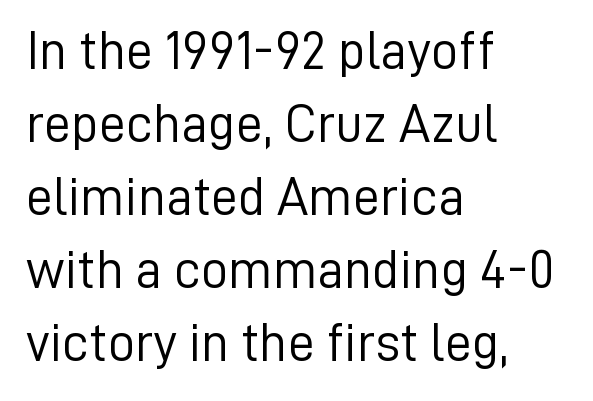
Q: Is the text bold? A: No.
Q: Is the text italic (slanted)? A: No, it is upright.
Q: Is the typeface a serif or a sans-serif typeface? A: Sans-serif.
Q: Is the text underlined? A: No.
Q: How is the paragraph aligned? A: Left-aligned.
Q: Is the spacing between letters normal or unusually wide? A: Normal.
Q: Is the spacing between lines tight, normal or loose? A: Normal.
Q: Width (condensed, normal, or wide)? A: Normal.
Q: Stroke contrast? A: Low.
Q: x-height? A: Medium.
Q: Monospaced? A: No.
